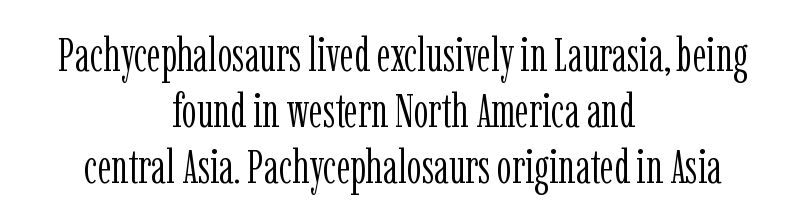
The image shows 47 px light, condensed serif type, upright; set centered, line spacing 1.19x, normal letter spacing, not underlined; low stroke contrast and a medium x-height.
